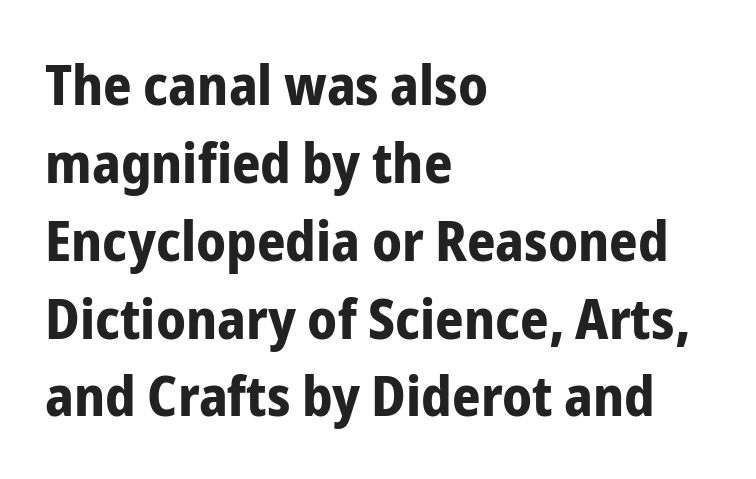
Q: Is the text bold? A: Yes.
Q: Is the text italic (slanted)? A: No, it is upright.
Q: Is the typeface a serif or a sans-serif typeface? A: Sans-serif.
Q: Is the text underlined? A: No.
Q: How is the paragraph aligned? A: Left-aligned.
Q: Is the spacing between letters normal or unusually wide? A: Normal.
Q: Is the spacing between lines tight, normal or loose? A: Normal.
Q: Width (condensed, normal, or wide)? A: Condensed.
Q: Stroke contrast? A: Low.
Q: x-height? A: Medium.
Q: Monospaced? A: No.
